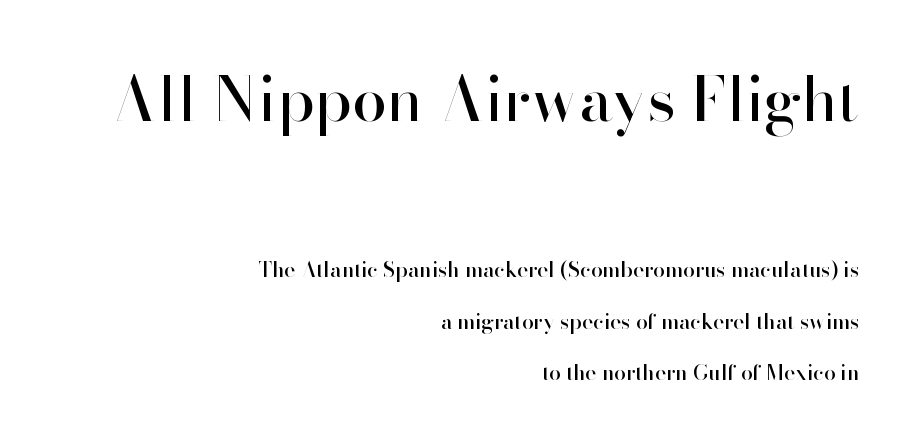
The image shows 62 px sans-serif type, upright; set right-aligned, loose line spacing (2.46x), normal letter spacing, not underlined; the first (top) block is 2.95x larger; high stroke contrast and a small x-height.
